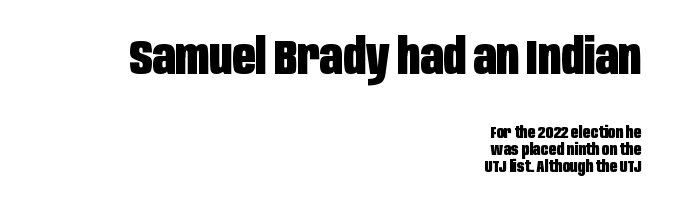
The image shows 50 px heavy, condensed sans-serif type, upright; set right-aligned, tight line spacing (1.0x), normal letter spacing, not underlined; the first (top) block is 2.94x larger; low stroke contrast and a large x-height.
